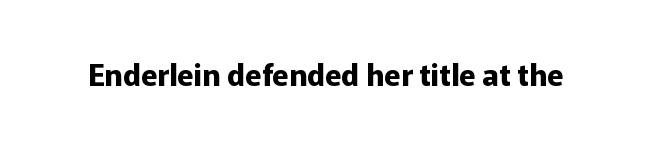
The specimen reads as upright at a glance. In terms of letterform style, serifs are entirely absent. What stands out about the letter spacing? Nothing — it is the standard amount. Chunky letters — that's bold for sure. Proportional: the letters do not fall into vertical columns. Check under the words: just untouched page.
